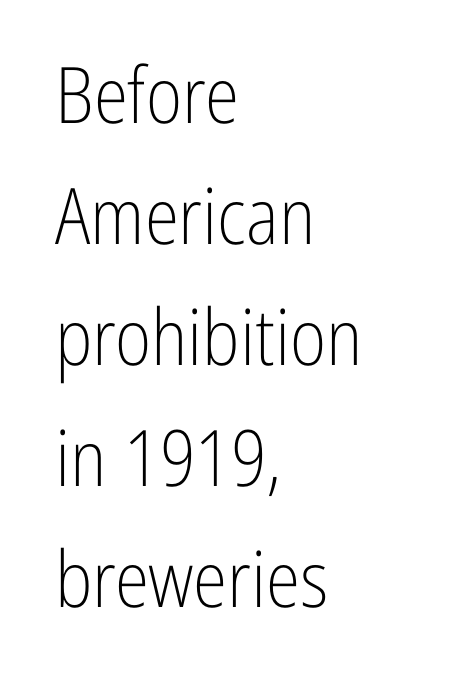
Q: Is the text bold? A: No.
Q: Is the text italic (slanted)? A: No, it is upright.
Q: Is the typeface a serif or a sans-serif typeface? A: Sans-serif.
Q: Is the text underlined? A: No.
Q: How is the paragraph aligned? A: Left-aligned.
Q: Is the spacing between letters normal or unusually wide? A: Normal.
Q: Is the spacing between lines tight, normal or loose? A: Normal.
Q: Width (condensed, normal, or wide)? A: Condensed.
Q: Stroke contrast? A: Low.
Q: x-height? A: Medium.
Q: Monospaced? A: No.
